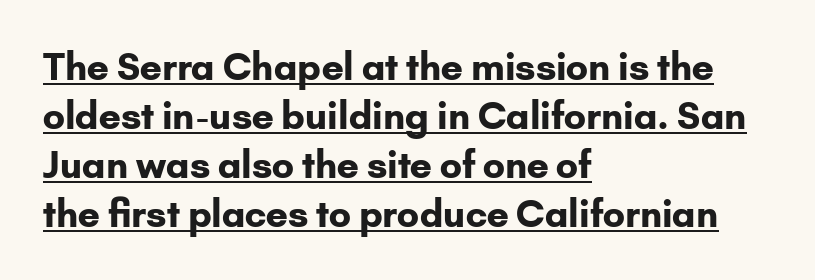
{"serif": "no", "italic": "no", "bold": "yes", "weight": "bold", "width": "normal", "stroke_contrast": "low", "x_height": "small", "monospaced": "no", "underline": "yes", "align": "left", "line_spacing": "normal", "line_spacing_ratio": 1.32, "letter_spacing": "normal", "letter_spacing_em": 0.0, "glyph_px": 37}
